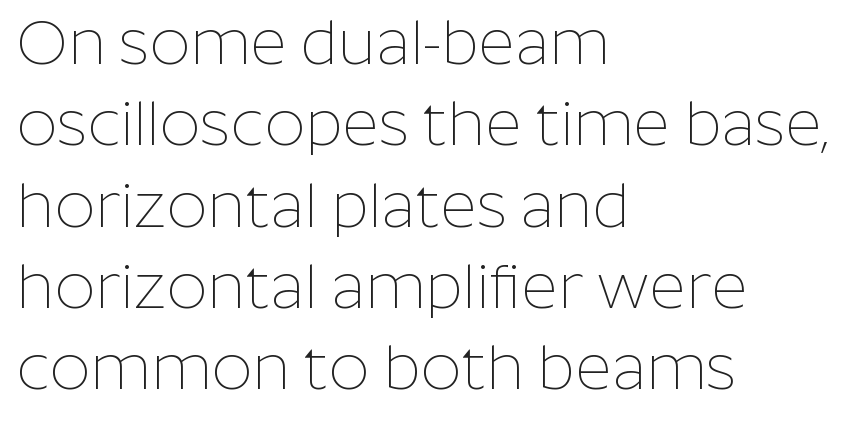
Q: Is the text bold? A: No.
Q: Is the text italic (slanted)? A: No, it is upright.
Q: Is the typeface a serif or a sans-serif typeface? A: Sans-serif.
Q: Is the text underlined? A: No.
Q: How is the paragraph aligned? A: Left-aligned.
Q: Is the spacing between letters normal or unusually wide? A: Normal.
Q: Is the spacing between lines tight, normal or loose? A: Normal.
Q: Width (condensed, normal, or wide)? A: Normal.
Q: Stroke contrast? A: Low.
Q: x-height? A: Medium.
Q: Monospaced? A: No.
